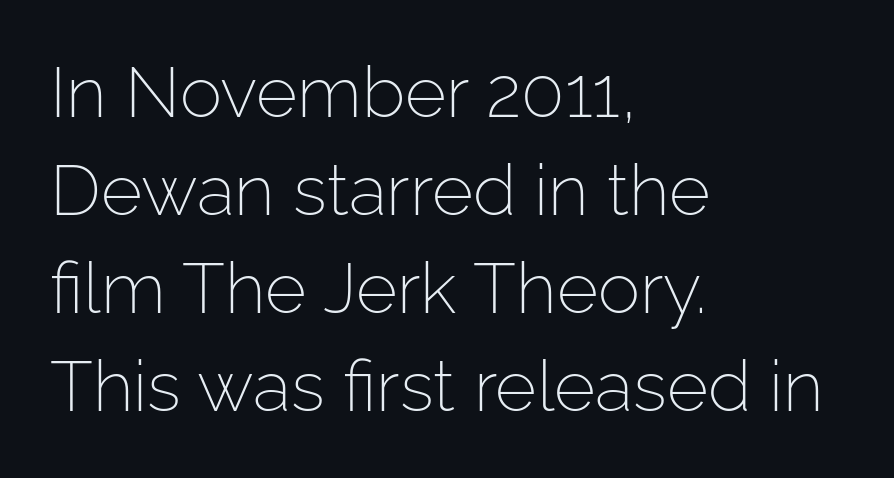
Notice how the stems are strictly vertical — no italics here. Lines of text with bare space underneath. One glance says typical: line gaps are just what's usual. The cut favours lightness, reaching ordinary text weight at its darkest.
